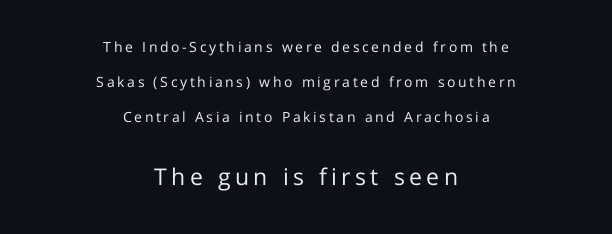
The image shows 23 px text type, upright; set centered, loose line spacing (2.49x), not underlined; the second (bottom) block is 1.64x larger.
